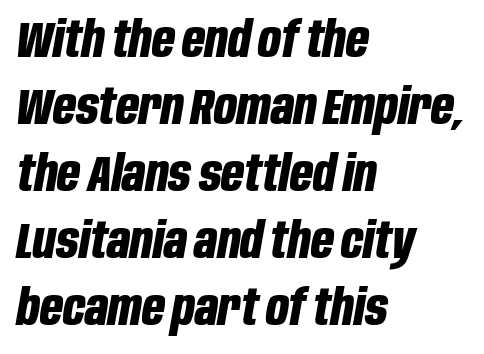
The image shows 50 px bold, condensed type, italic (leaning right); set left-aligned, normal line spacing (1.34x), normal letter spacing, not underlined; low stroke contrast and a large x-height.
